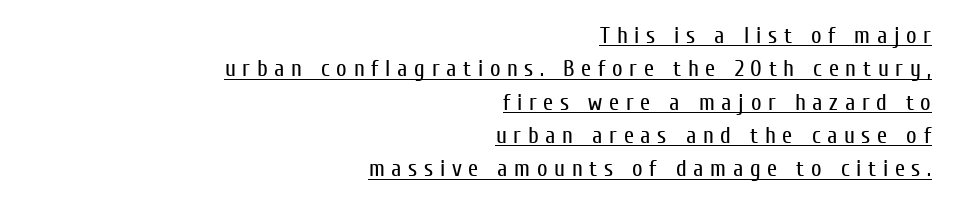
{"italic": "no", "bold": "no", "underline": "yes", "align": "right", "line_spacing": "normal", "line_spacing_ratio": 1.45, "letter_spacing": "wide", "letter_spacing_em": 0.29, "glyph_px": 23}
